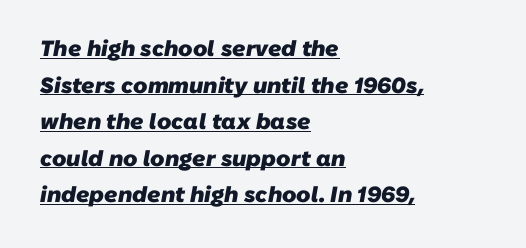
The image shows 22 px bold type; set left-aligned, normal line spacing (1.66x), normal letter spacing, underlined.
